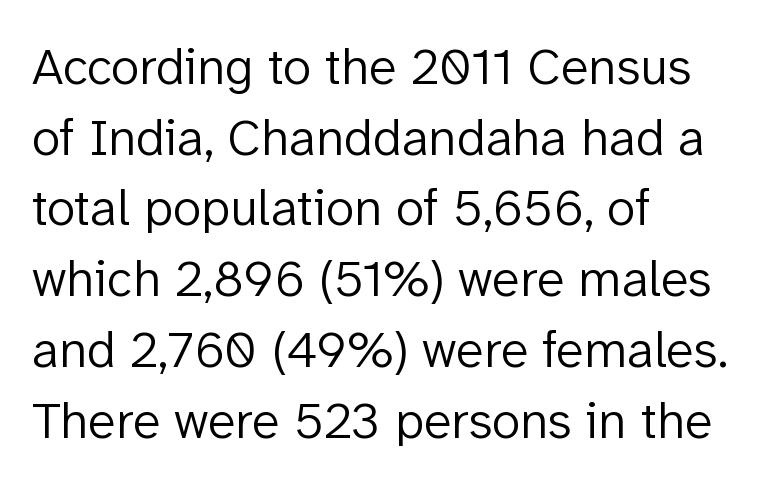
Q: Is the text bold? A: No.
Q: Is the text italic (slanted)? A: No, it is upright.
Q: Is the typeface a serif or a sans-serif typeface? A: Sans-serif.
Q: Is the text underlined? A: No.
Q: How is the paragraph aligned? A: Left-aligned.
Q: Is the spacing between letters normal or unusually wide? A: Normal.
Q: Is the spacing between lines tight, normal or loose? A: Normal.
Q: Width (condensed, normal, or wide)? A: Normal.
Q: Stroke contrast? A: Low.
Q: x-height? A: Medium.
Q: Monospaced? A: No.
